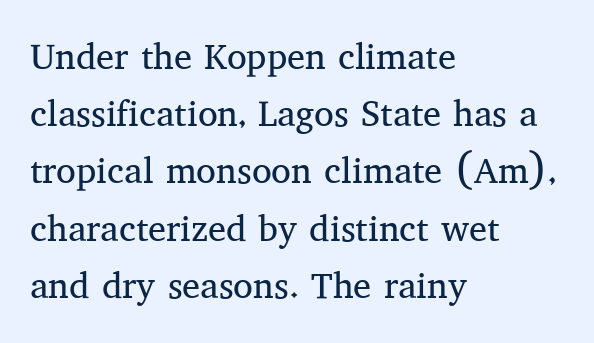
Q: Is the text bold? A: No.
Q: Is the text italic (slanted)? A: No, it is upright.
Q: Is the typeface a serif or a sans-serif typeface? A: Serif.
Q: Is the text underlined? A: No.
Q: How is the paragraph aligned? A: Left-aligned.
Q: Is the spacing between letters normal or unusually wide? A: Normal.
Q: Is the spacing between lines tight, normal or loose? A: Normal.
Q: Width (condensed, normal, or wide)? A: Normal.
Q: Stroke contrast? A: Medium.
Q: x-height? A: Medium.
Q: Monospaced? A: No.
